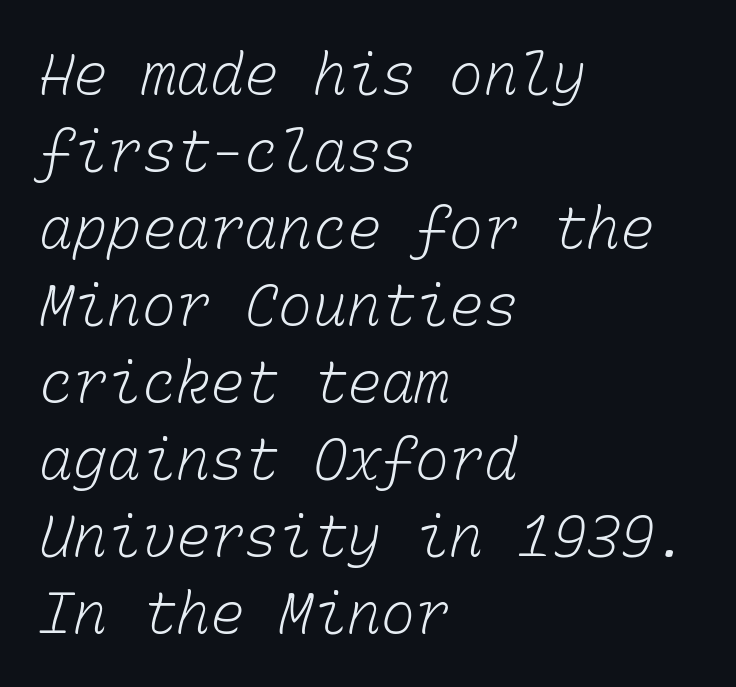
Q: Is the text bold? A: No.
Q: Is the text underlined? A: No.
Q: How is the paragraph aligned? A: Left-aligned.
Q: Is the spacing between letters normal or unusually wide? A: Normal.
Q: Is the spacing between lines tight, normal or loose? A: Normal.
Q: Width (condensed, normal, or wide)? A: Normal.
Q: Stroke contrast? A: Low.
Q: x-height? A: Medium.
Q: Monospaced? A: Yes.
